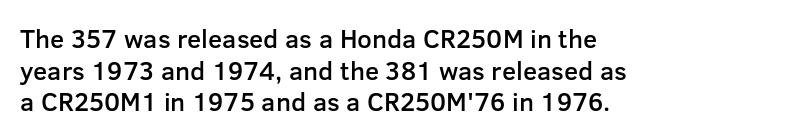
Each row of text sits above clean, open space. Typesetter's note: demi weight, one step under bold. Is the block centered? No — it sits flush against the left margin. Posture: straight, roman, zero tilt. The letterforms sit shoulder to shoulder at normal distance.
